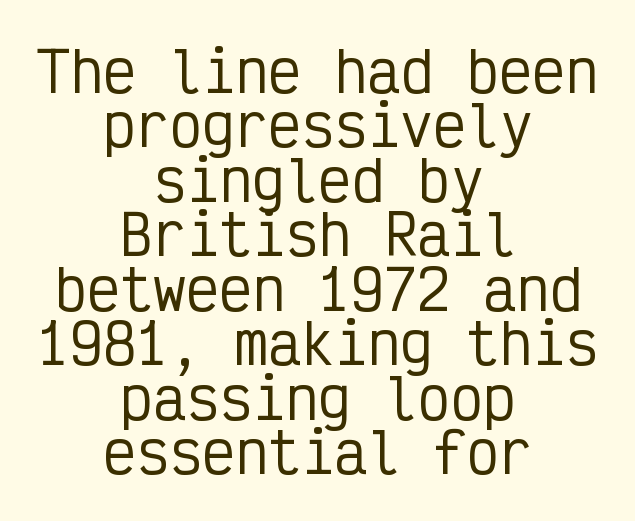
Q: Is the text italic (slanted)? A: No, it is upright.
Q: Is the typeface a serif or a sans-serif typeface? A: Sans-serif.
Q: Is the text underlined? A: No.
Q: How is the paragraph aligned? A: Centered.
Q: Is the spacing between letters normal or unusually wide? A: Normal.
Q: Is the spacing between lines tight, normal or loose? A: Tight.
Q: Width (condensed, normal, or wide)? A: Condensed.
Q: Stroke contrast? A: Low.
Q: x-height? A: Medium.
Q: Monospaced? A: Yes.
